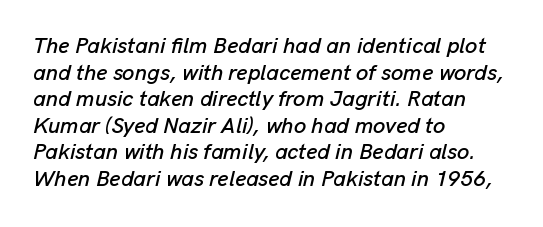
{"italic": "yes", "lean": "right", "slant_degrees": 13, "underline": "no", "align": "left", "line_spacing_ratio": 1.21, "letter_spacing": "normal", "letter_spacing_em": 0.0, "glyph_px": 22}
